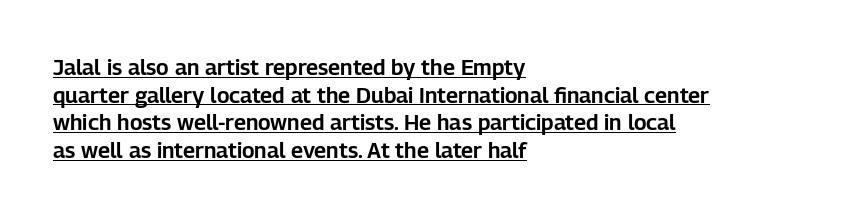
The image shows 22 px text type, upright; set left-aligned, normal line spacing (1.26x), normal letter spacing, underlined.
